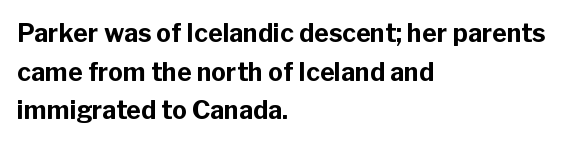
Lines of text with bare space underneath. Default kerning and tracking; the words read as compact shapes. Typeset ragged right — the left edge is the straight one. Regarding leading, the lines here are spaced in the standard way. Every stem runs plumb, perpendicular to the baseline.
